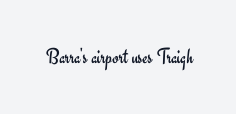
The space directly below the letters is spotless. The line texture is even and compact thanks to regular tracking. These glyphs show unthickened strokes, regular width or finer.
